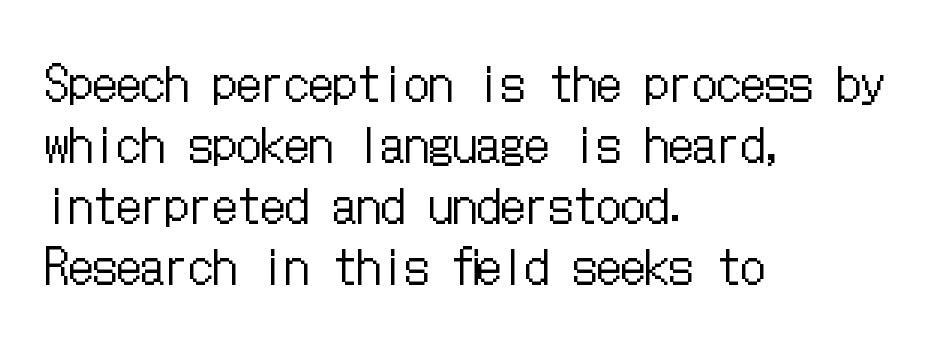
The image shows 48 px regular-weight, condensed type, upright; set left-aligned, normal line spacing (1.27x), normal letter spacing, not underlined; low stroke contrast and a medium x-height.
